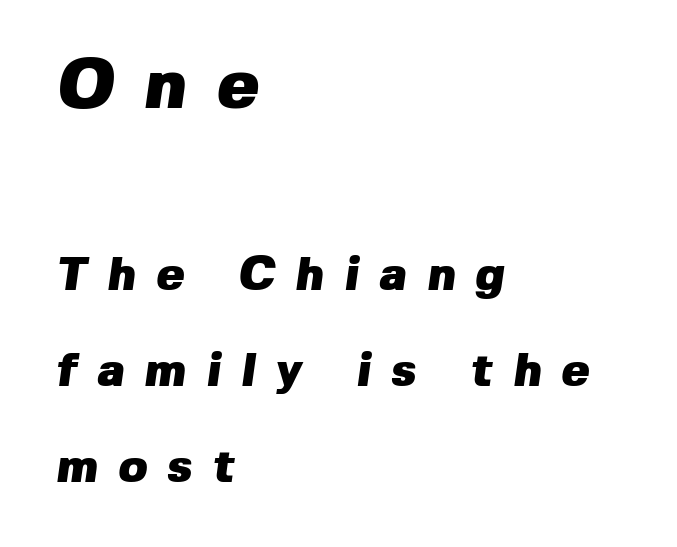
The image shows 70 px heavy sans-serif type; set left-aligned, loose line spacing (2.04x), unusually wide letter spacing (+0.43 em), not underlined; the first (top) block is 1.49x larger; low stroke contrast and a medium x-height.
